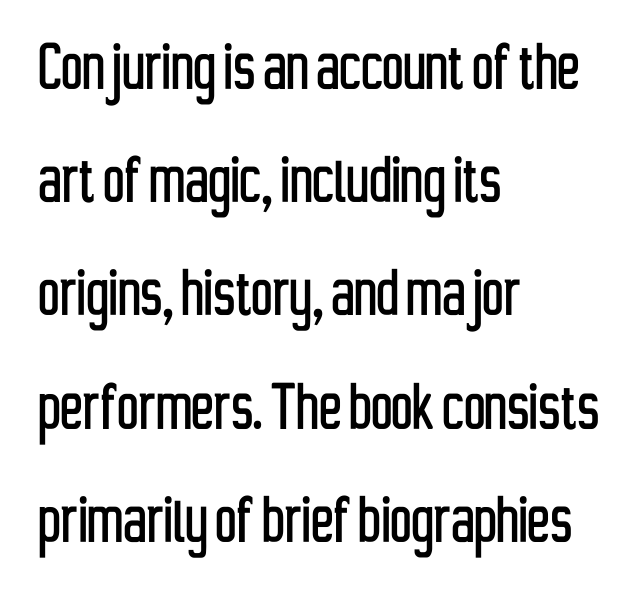
Has an underline been added? It has not. A typesetter would call this proportional, since set widths differ per character. The letters sit at their default tracking, neither squeezed nor spread. Italic: no, the glyphs are upright roman. Compared with typical paragraphs, the rows here are spaced about the same.
